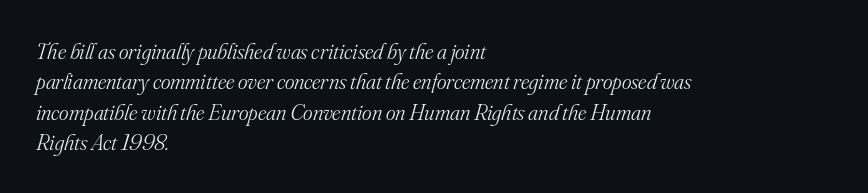
{"italic": "yes", "lean": "right", "slant_degrees": 16, "bold": "no", "underline": "no", "align": "left", "line_spacing": "normal", "line_spacing_ratio": 1.32, "letter_spacing": "normal", "letter_spacing_em": 0.0, "glyph_px": 23}
